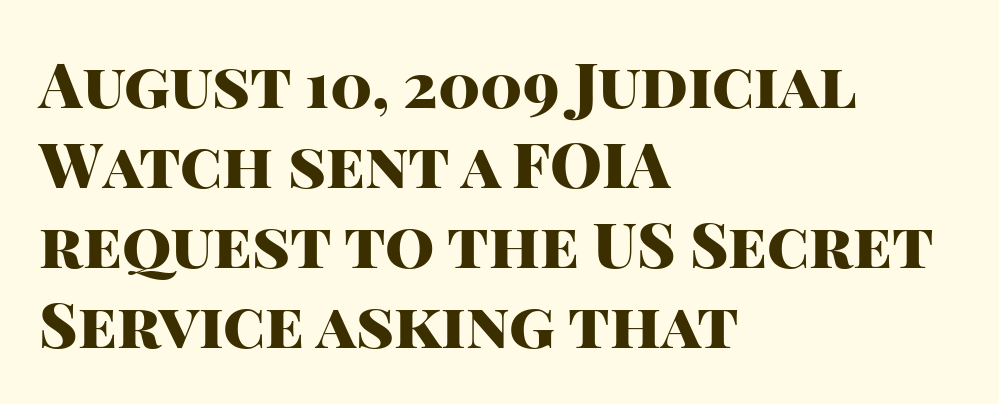
{"serif": "no", "italic": "no", "bold": "yes", "weight": "heavy", "width": "normal", "stroke_contrast": "high", "x_height": "large", "monospaced": "no", "underline": "no", "align": "left", "line_spacing": "normal", "line_spacing_ratio": 1.27, "letter_spacing": "normal", "letter_spacing_em": 0.0, "glyph_px": 63}
